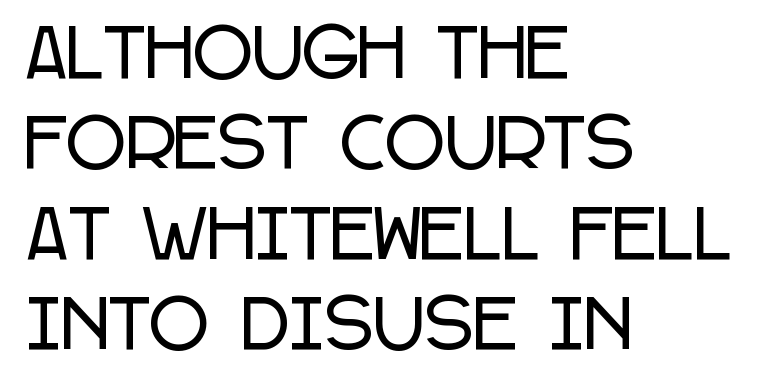
Font category for this specimen: sans-serif. The foot of each line stays bare and open. You can tell it's not italic because the verticals are truly vertical. Is the block centered? No — it sits flush against the left margin. This sample keeps an unexceptional amount of space between lines.
